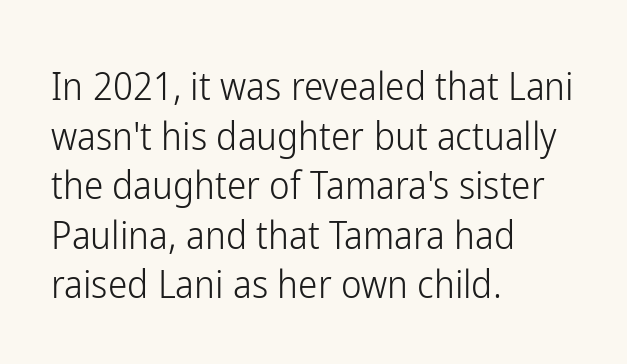
Q: Is the text bold? A: No.
Q: Is the text italic (slanted)? A: No, it is upright.
Q: Is the typeface a serif or a sans-serif typeface? A: Sans-serif.
Q: Is the text underlined? A: No.
Q: How is the paragraph aligned? A: Left-aligned.
Q: Is the spacing between letters normal or unusually wide? A: Normal.
Q: Is the spacing between lines tight, normal or loose? A: Normal.
Q: Width (condensed, normal, or wide)? A: Condensed.
Q: Stroke contrast? A: Low.
Q: x-height? A: Medium.
Q: Monospaced? A: No.
